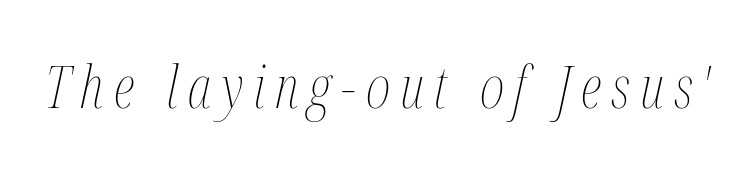
{"italic": "yes", "lean": "right", "slant_degrees": 12, "bold": "no", "weight": "thin", "width": "condensed", "stroke_contrast": "medium", "x_height": "medium", "monospaced": "no", "underline": "no", "glyph_px": 59}
